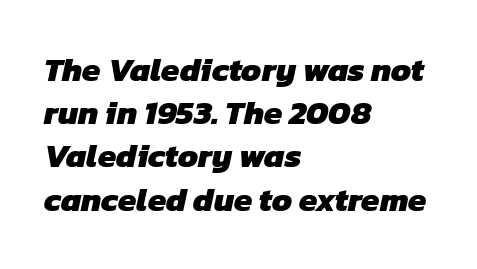
Q: Is the text bold? A: Yes.
Q: Is the typeface a serif or a sans-serif typeface? A: Sans-serif.
Q: Is the text underlined? A: No.
Q: How is the paragraph aligned? A: Left-aligned.
Q: Is the spacing between letters normal or unusually wide? A: Normal.
Q: Is the spacing between lines tight, normal or loose? A: Normal.
Q: Width (condensed, normal, or wide)? A: Normal.
Q: Stroke contrast? A: Low.
Q: x-height? A: Medium.
Q: Monospaced? A: No.
